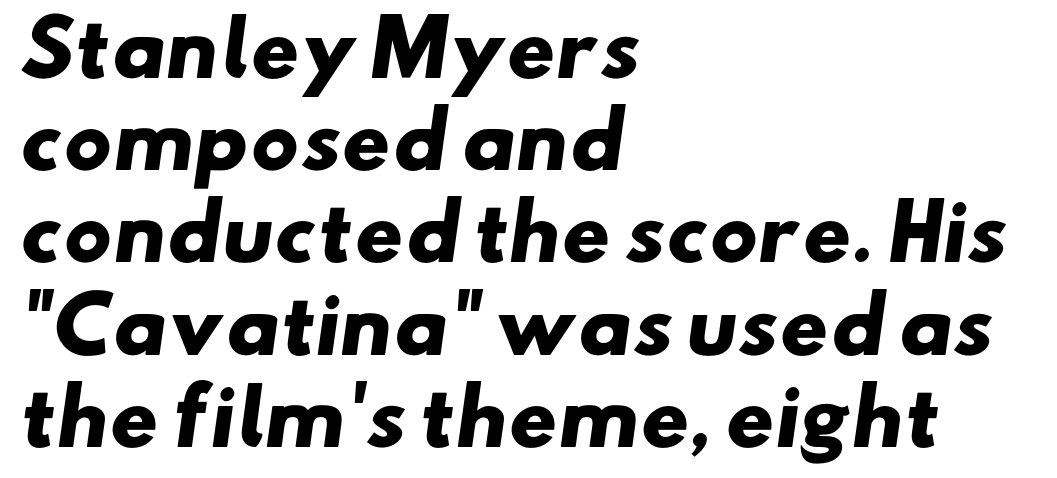
The image shows 75 px heavy, wide sans-serif type; set left-aligned, line spacing 1.23x, normal letter spacing, not underlined; low stroke contrast and a small x-height.
